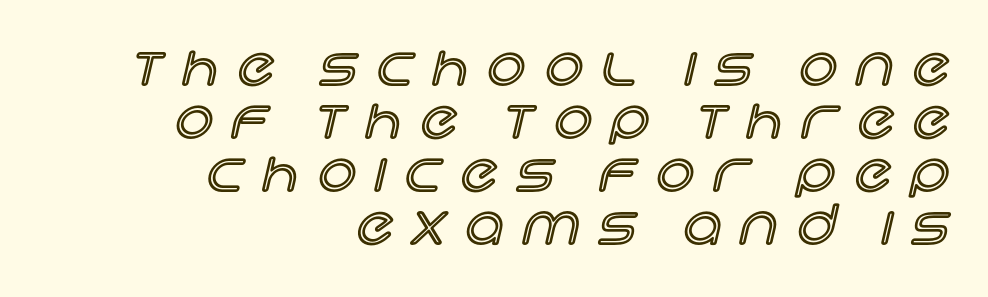
{"width": "normal", "x_height": "large", "monospaced": "no", "underline": "no", "align": "right", "line_spacing": "tight", "line_spacing_ratio": 1.0, "letter_spacing": "wide", "letter_spacing_em": 0.37, "glyph_px": 53}
